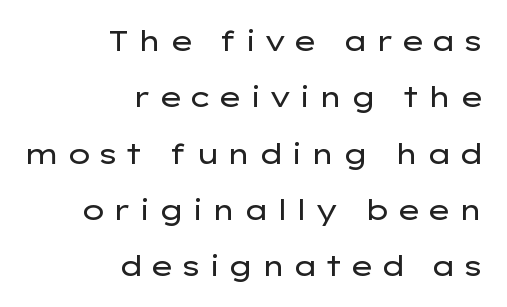
Unmarked baselines from the first word to the last. The rendering uses natural spacing where letterforms have individual widths. These lines stack with their right ends in a neat column. The line-height multiplier appears high, well above default. Quick note: not italic, upright. Stems here are at most as thick as an everyday book face.
